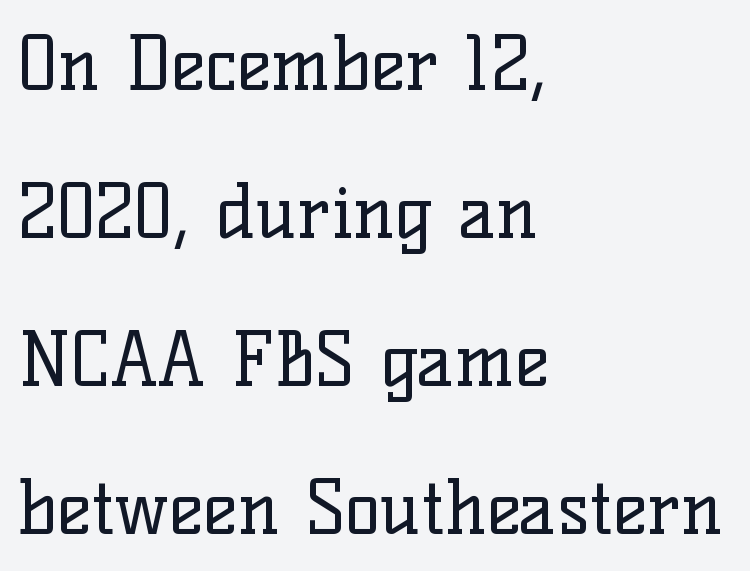
Weight: not bold — regular or lighter. All the whitespace from short lines collects on the right. The letters stand upright; this is a roman face. Students, note that the glyphs here touch the page at normal intervals.
